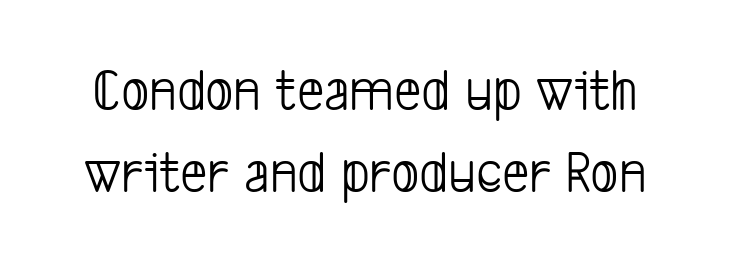
Each row of text sits above clean, open space. The strokes are not fattened; the text isn't bold. The type family on display is of the sans-serif kind. Here the designer chose a conventional face with non-uniform glyph widths. How are the letters spaced? Ordinarily, with no added tracking. Horizontal bands of white between lines are of average thickness.
